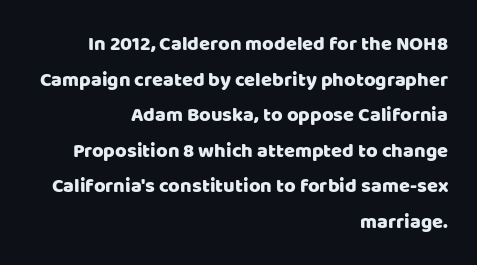
The image shows 20 px text type, upright; set right-aligned, line spacing 1.78x, normal letter spacing, not underlined.
